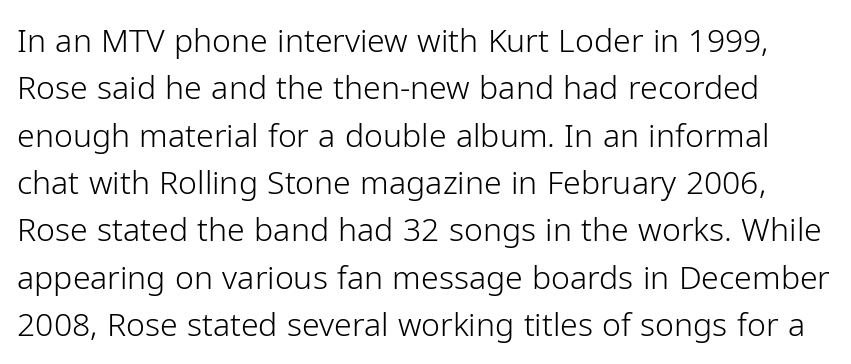
The image shows 32 px light sans-serif type, upright; set normal line spacing (1.48x), normal letter spacing, not underlined; low stroke contrast and a medium x-height.
